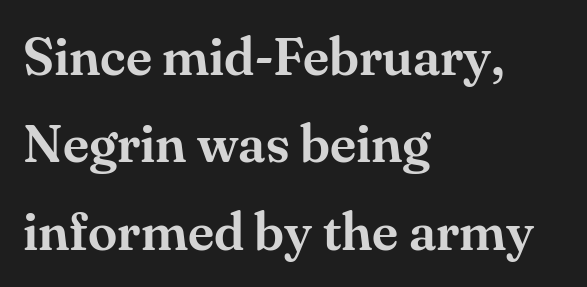
Q: Is the text italic (slanted)? A: No, it is upright.
Q: Is the typeface a serif or a sans-serif typeface? A: Serif.
Q: Is the text underlined? A: No.
Q: How is the paragraph aligned? A: Left-aligned.
Q: Is the spacing between letters normal or unusually wide? A: Normal.
Q: Is the spacing between lines tight, normal or loose? A: Normal.
Q: Width (condensed, normal, or wide)? A: Normal.
Q: Stroke contrast? A: Medium.
Q: x-height? A: Small.
Q: Monospaced? A: No.
